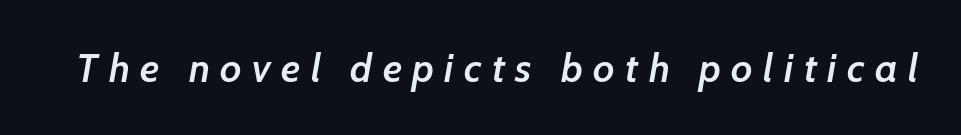
The letterforms stand isolated, each surrounded by extra space. How heavy is the stroke? Medium-heavy — a semibold, shy of bold. Plain, unruled lines of type. Proportional: the letters do not fall into vertical columns.
